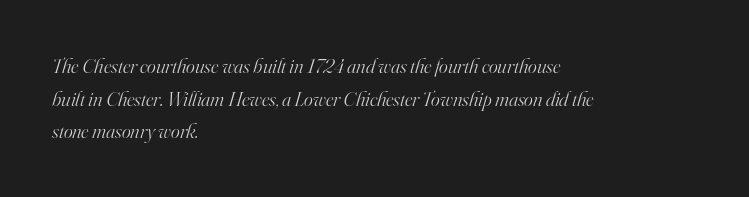
The typesetter chose a ragged-right arrangement here. Honestly, there is no underline to notice here at all. The letters look calm and open, with moderate or lighter stems. No extra tracking has been applied to these lines.
